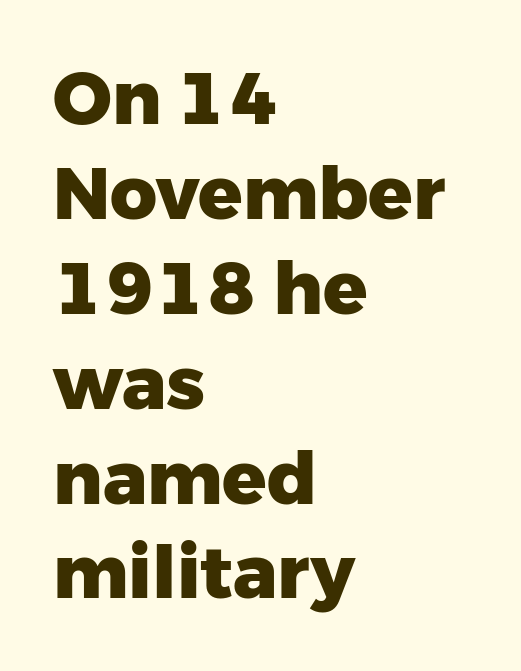
The image shows 73 px heavy sans-serif type, upright; set left-aligned, normal line spacing (1.3x), normal letter spacing, not underlined; low stroke contrast and a medium x-height.
